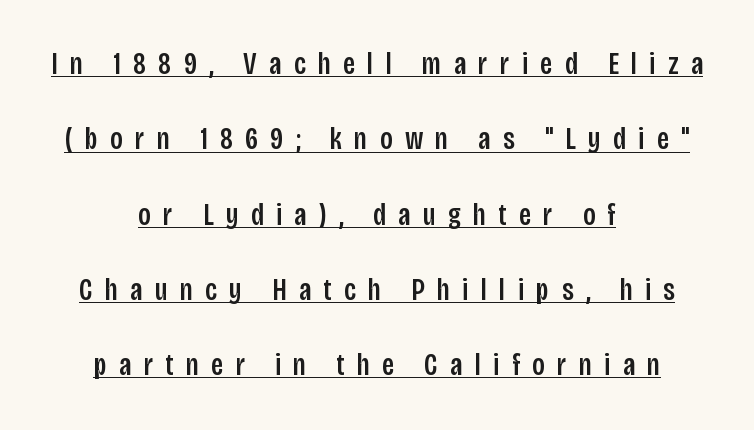
Q: Is the text italic (slanted)? A: No, it is upright.
Q: Is the typeface a serif or a sans-serif typeface? A: Sans-serif.
Q: Is the text underlined? A: Yes.
Q: How is the paragraph aligned? A: Centered.
Q: Is the spacing between letters normal or unusually wide? A: Unusually wide.
Q: Is the spacing between lines tight, normal or loose? A: Loose.
Q: Width (condensed, normal, or wide)? A: Condensed.
Q: Stroke contrast? A: Low.
Q: x-height? A: Large.
Q: Monospaced? A: No.
